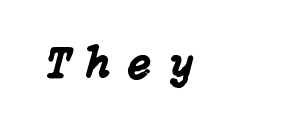
Q: Is the text italic (slanted)? A: Yes, it leans right by about 15 degrees.
Q: Is the text underlined? A: No.
Q: Is the spacing between letters normal or unusually wide? A: Unusually wide.
Q: Width (condensed, normal, or wide)? A: Normal.
Q: Stroke contrast? A: Low.
Q: x-height? A: Medium.
